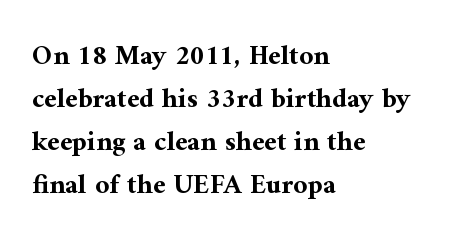
Q: Is the text bold? A: Yes.
Q: Is the text italic (slanted)? A: No, it is upright.
Q: Is the typeface a serif or a sans-serif typeface? A: Serif.
Q: Is the text underlined? A: No.
Q: How is the paragraph aligned? A: Left-aligned.
Q: Is the spacing between letters normal or unusually wide? A: Normal.
Q: Is the spacing between lines tight, normal or loose? A: Normal.
Q: Width (condensed, normal, or wide)? A: Normal.
Q: Stroke contrast? A: Medium.
Q: x-height? A: Medium.
Q: Monospaced? A: No.
